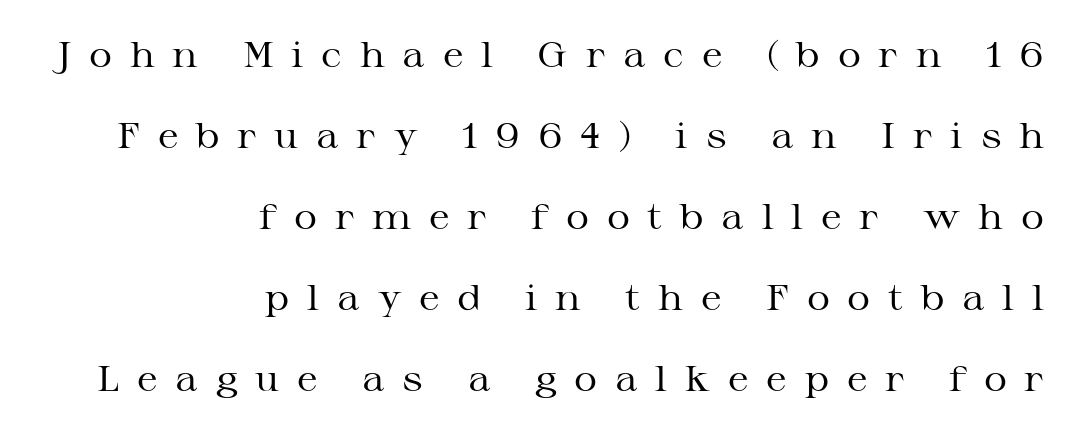
Q: Is the text bold? A: No.
Q: Is the text italic (slanted)? A: No, it is upright.
Q: Is the typeface a serif or a sans-serif typeface? A: Serif.
Q: Is the text underlined? A: No.
Q: How is the paragraph aligned? A: Right-aligned.
Q: Is the spacing between letters normal or unusually wide? A: Unusually wide.
Q: Is the spacing between lines tight, normal or loose? A: Loose.
Q: Width (condensed, normal, or wide)? A: Wide.
Q: Stroke contrast? A: Medium.
Q: x-height? A: Medium.
Q: Monospaced? A: No.
